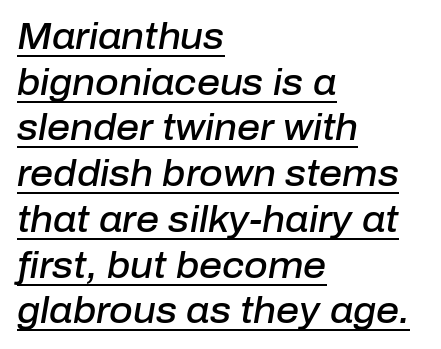
Short and long lines alike share a common starting point at left. Varying glyph widths throughout — classic text-font behaviour. Style check: oblique. The letters are semibold — heavier than regular but short of a full bold. Beneath each row of characters lies a ruled line.
